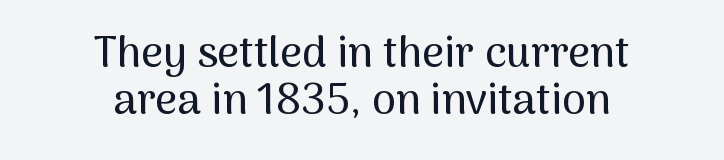
The image shows 43 px sans-serif type, upright; set centered, tight line spacing (1.1x), normal letter spacing, not underlined; medium stroke contrast and a medium x-height.
